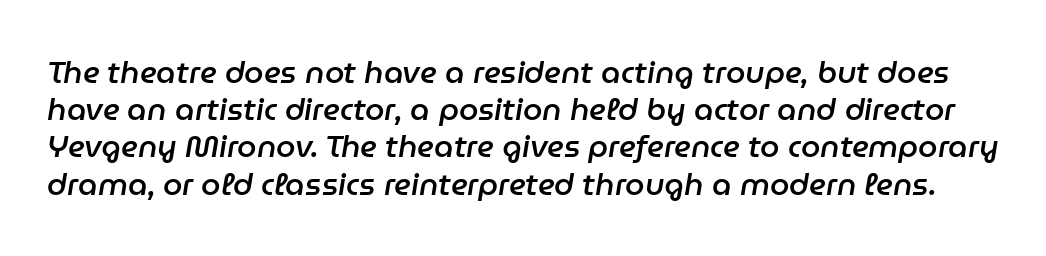
The image shows 31 px semibold type, italic (leaning right); set line spacing 1.2x, normal letter spacing, not underlined; low stroke contrast and a medium x-height.
